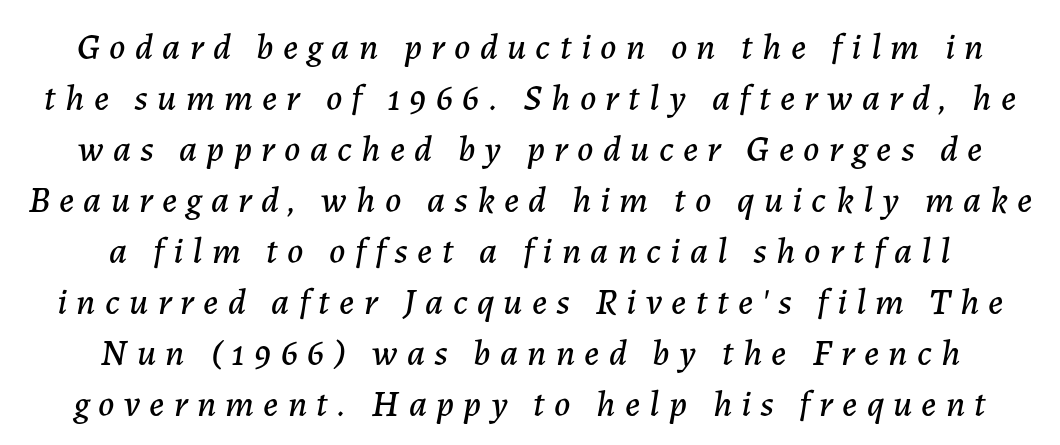
Q: Is the text italic (slanted)? A: Yes, it leans right by about 7 degrees.
Q: Is the text underlined? A: No.
Q: How is the paragraph aligned? A: Centered.
Q: Is the spacing between letters normal or unusually wide? A: Unusually wide.
Q: Is the spacing between lines tight, normal or loose? A: Normal.
Q: Width (condensed, normal, or wide)? A: Normal.
Q: Stroke contrast? A: Low.
Q: x-height? A: Medium.
Q: Monospaced? A: No.
